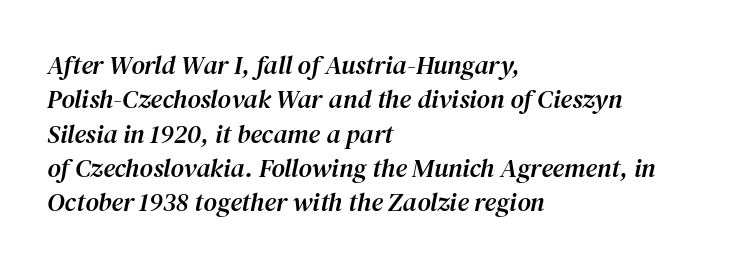
The font's italic variant was chosen for this text. Vertical spacing — default. Inter-character spacing is left at the font's built-in metrics. No word sits above an underline. The text block is weighted toward the left margin, trailing off unevenly rightward.
